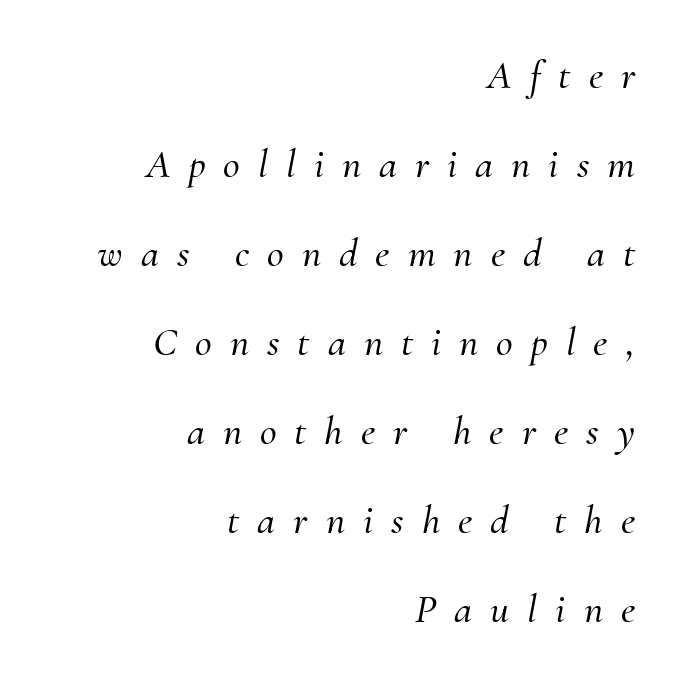
Q: Is the text italic (slanted)? A: Yes, it leans right by about 10 degrees.
Q: Is the typeface a serif or a sans-serif typeface? A: Serif.
Q: Is the text underlined? A: No.
Q: How is the paragraph aligned? A: Right-aligned.
Q: Is the spacing between letters normal or unusually wide? A: Unusually wide.
Q: Is the spacing between lines tight, normal or loose? A: Loose.
Q: Width (condensed, normal, or wide)? A: Normal.
Q: Stroke contrast? A: Medium.
Q: x-height? A: Small.
Q: Monospaced? A: No.
